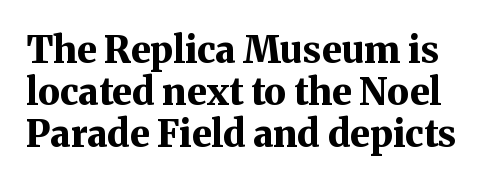
Q: Is the text bold? A: Yes.
Q: Is the text italic (slanted)? A: No, it is upright.
Q: Is the typeface a serif or a sans-serif typeface? A: Serif.
Q: Is the text underlined? A: No.
Q: Is the spacing between letters normal or unusually wide? A: Normal.
Q: Is the spacing between lines tight, normal or loose? A: Tight.
Q: Width (condensed, normal, or wide)? A: Normal.
Q: Stroke contrast? A: Medium.
Q: x-height? A: Medium.
Q: Monospaced? A: No.
